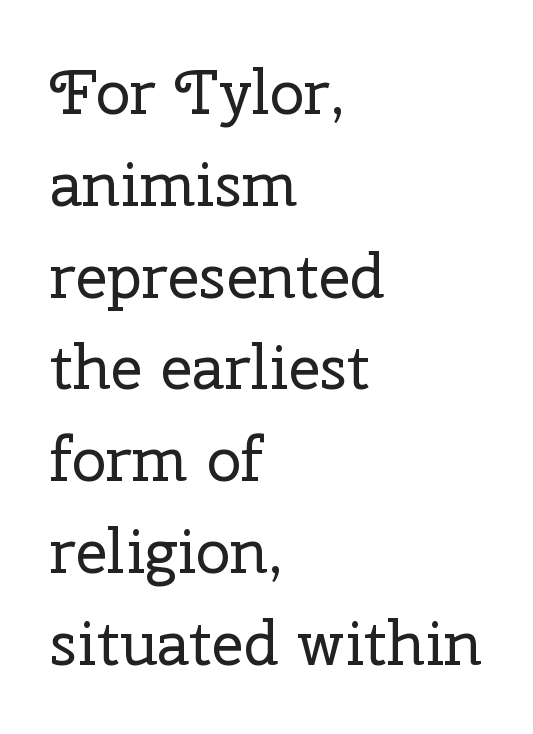
{"serif": "yes", "italic": "no", "bold": "no", "weight": "regular", "width": "normal", "stroke_contrast": "low", "x_height": "medium", "monospaced": "no", "underline": "no", "align": "left", "line_spacing": "normal", "line_spacing_ratio": 1.48, "letter_spacing": "normal", "letter_spacing_em": 0.0, "glyph_px": 62}
